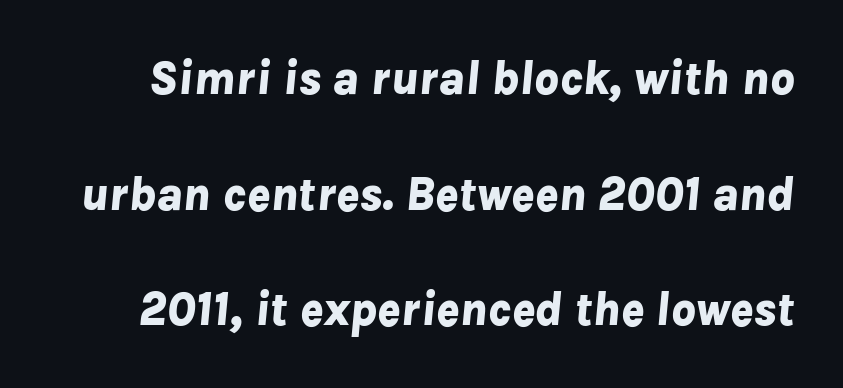
A typesetter would call this zero additional tracking. There's an unmistakable incline to the writing here. If you measured baseline to baseline, you'd find a long distance. Honestly, there is no underline to notice here at all. The glyphs have the mass of a bold cut.
